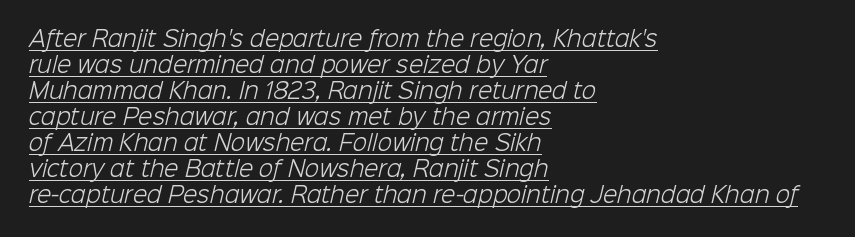
{"bold": "no", "underline": "yes", "align": "left", "line_spacing_ratio": 1.24, "letter_spacing": "normal", "letter_spacing_em": 0.0, "glyph_px": 21}
